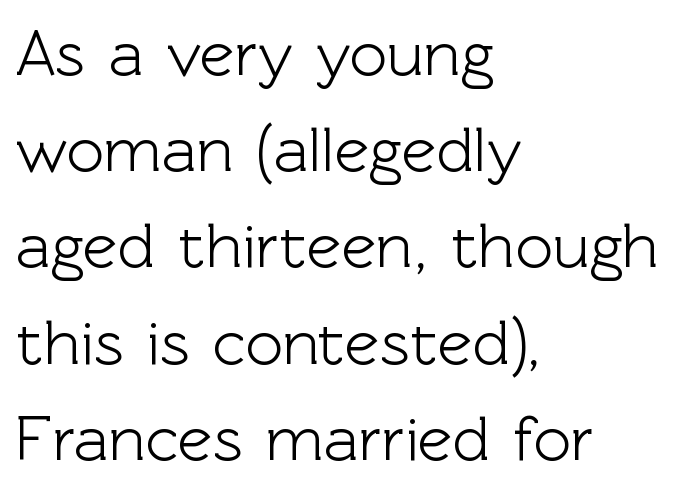
The image shows 65 px sans-serif type, upright; set left-aligned, normal line spacing (1.48x), normal letter spacing, not underlined; a medium x-height.
